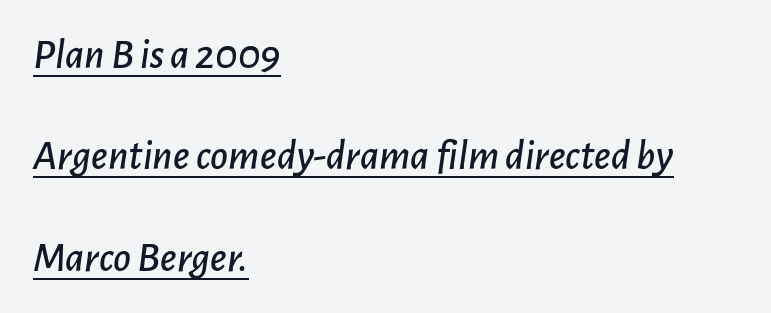
{"italic": "yes", "lean": "right", "slant_degrees": 7, "width": "normal", "stroke_contrast": "low", "x_height": "medium", "monospaced": "no", "underline": "yes", "align": "left", "line_spacing": "loose", "line_spacing_ratio": 2.36, "letter_spacing": "normal", "letter_spacing_em": 0.0, "glyph_px": 43}
